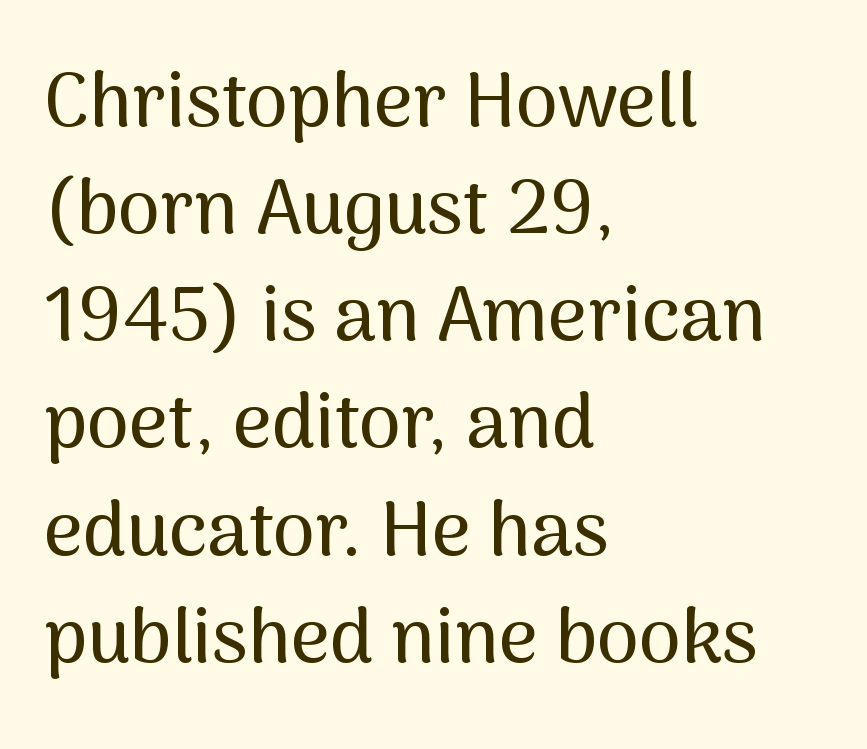
Q: Is the text italic (slanted)? A: No, it is upright.
Q: Is the typeface a serif or a sans-serif typeface? A: Sans-serif.
Q: Is the text underlined? A: No.
Q: How is the paragraph aligned? A: Left-aligned.
Q: Is the spacing between letters normal or unusually wide? A: Normal.
Q: Is the spacing between lines tight, normal or loose? A: Normal.
Q: Width (condensed, normal, or wide)? A: Normal.
Q: Stroke contrast? A: Medium.
Q: x-height? A: Medium.
Q: Monospaced? A: No.
